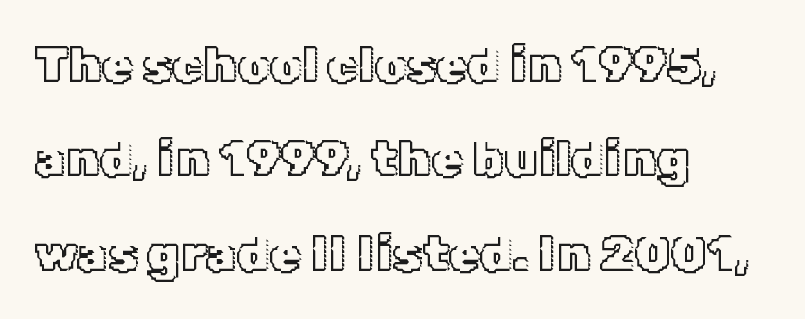
The image shows 50 px text type, upright; set left-aligned, line spacing 1.89x, normal letter spacing, not underlined; a medium x-height.
